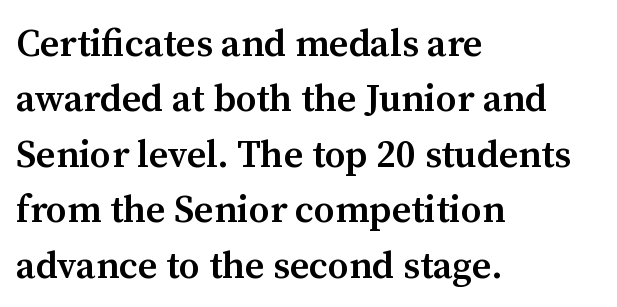
Q: Is the text bold? A: Semi-bold.
Q: Is the text italic (slanted)? A: No, it is upright.
Q: Is the typeface a serif or a sans-serif typeface? A: Serif.
Q: Is the text underlined? A: No.
Q: How is the paragraph aligned? A: Left-aligned.
Q: Is the spacing between letters normal or unusually wide? A: Normal.
Q: Is the spacing between lines tight, normal or loose? A: Normal.
Q: Width (condensed, normal, or wide)? A: Normal.
Q: Stroke contrast? A: Medium.
Q: x-height? A: Medium.
Q: Monospaced? A: No.
